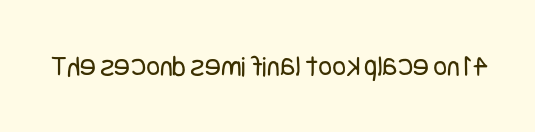
Q: Is the text bold? A: No.
Q: Is the text italic (slanted)? A: No, it is upright.
Q: Is the typeface a serif or a sans-serif typeface? A: Sans-serif.
Q: Is the text underlined? A: No.
Q: Is the spacing between letters normal or unusually wide? A: Normal.
Q: Width (condensed, normal, or wide)? A: Condensed.
Q: Stroke contrast? A: Low.
Q: x-height? A: Large.
